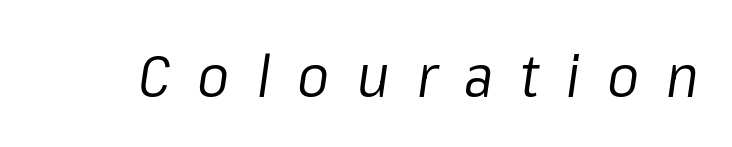
Q: Is the text bold? A: No.
Q: Is the text italic (slanted)? A: Yes, it leans right by about 8 degrees.
Q: Is the text underlined? A: No.
Q: Is the spacing between letters normal or unusually wide? A: Unusually wide.
Q: Width (condensed, normal, or wide)? A: Normal.
Q: Stroke contrast? A: Low.
Q: x-height? A: Medium.
Q: Monospaced? A: No.
